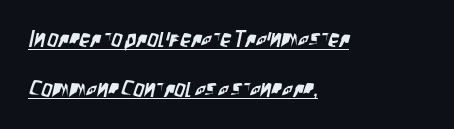
{"underline": "yes", "align": "left", "line_spacing": "loose", "line_spacing_ratio": 2.26, "letter_spacing": "normal", "letter_spacing_em": 0.0, "glyph_px": 22}
